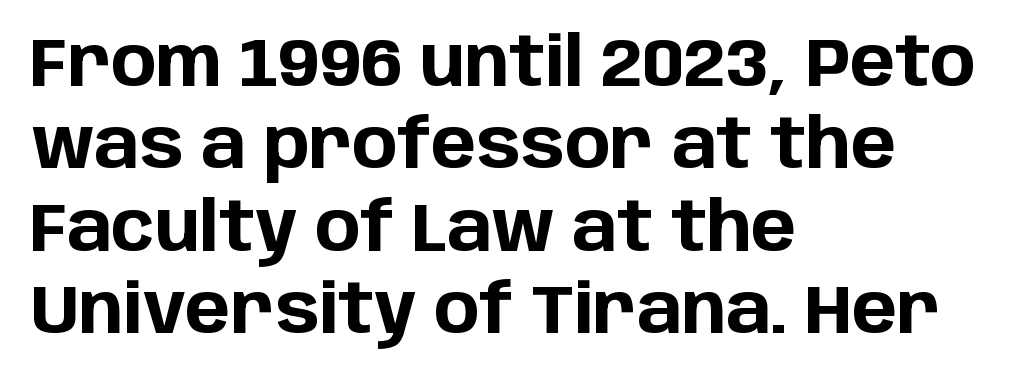
{"serif": "no", "italic": "no", "bold": "yes", "weight": "bold", "width": "normal", "stroke_contrast": "low", "x_height": "large", "monospaced": "no", "underline": "no", "align": "left", "line_spacing_ratio": 1.21, "letter_spacing": "normal", "letter_spacing_em": 0.0, "glyph_px": 68}
